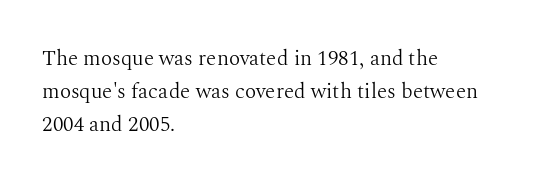
Upright lettering throughout. The rows are spaced the way most documents space them. These lines stack with their left ends in a neat column. The space beneath each line is pristine and unruled. This sample uses plain, unmodified letter spacing. Stem width sits at or under what a default text font uses.
